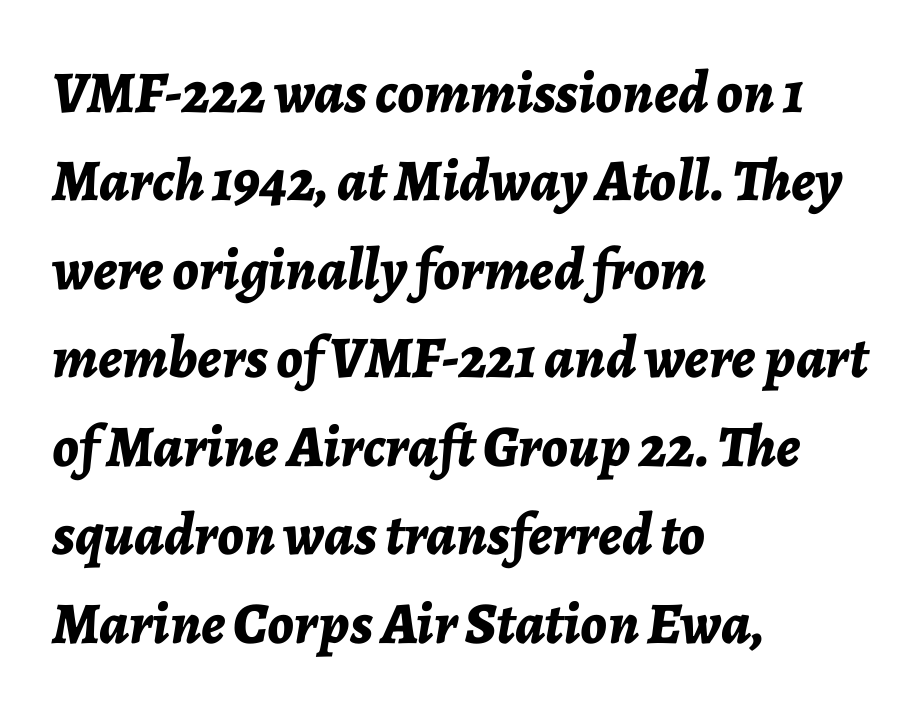
The image shows 59 px bold type, italic (leaning right); set left-aligned, normal line spacing (1.5x), normal letter spacing, not underlined; low stroke contrast and a medium x-height.
